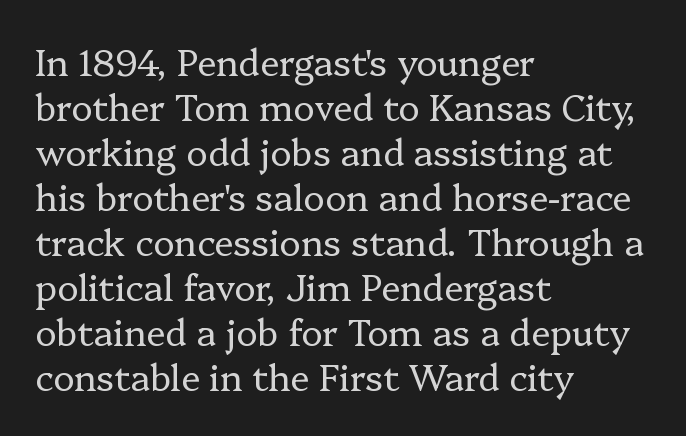
No letter is thick-stroked: the sample isn't bold. Caption: standard tracking, unaltered. This sample has the flowing, uneven cadence of proportional lettering. The characters display serif detailing at their extremities. Designer's note — italics off, roman on. A normal amount of white space separates one row of letters from the next.
